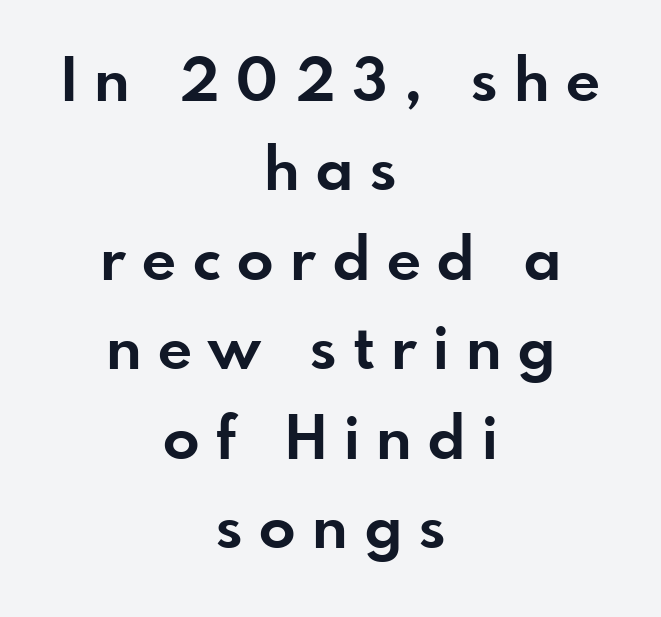
The image shows 60 px bold sans-serif type, upright; set centered, normal line spacing (1.49x), unusually wide letter spacing (+0.28 em), not underlined; low stroke contrast and a small x-height.
